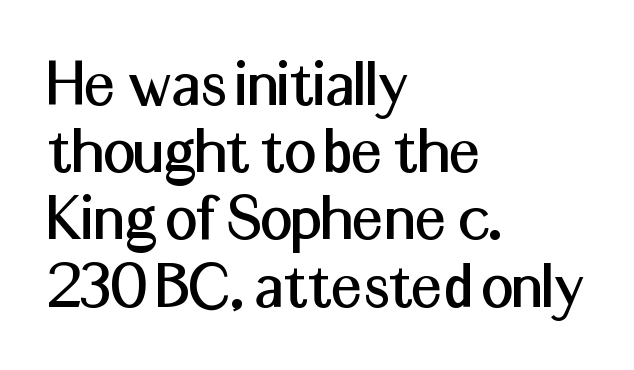
Q: Is the text italic (slanted)? A: No, it is upright.
Q: Is the typeface a serif or a sans-serif typeface? A: Sans-serif.
Q: Is the text underlined? A: No.
Q: How is the paragraph aligned? A: Left-aligned.
Q: Is the spacing between letters normal or unusually wide? A: Normal.
Q: Is the spacing between lines tight, normal or loose? A: Tight.
Q: Width (condensed, normal, or wide)? A: Normal.
Q: Stroke contrast? A: Medium.
Q: x-height? A: Medium.
Q: Monospaced? A: No.
